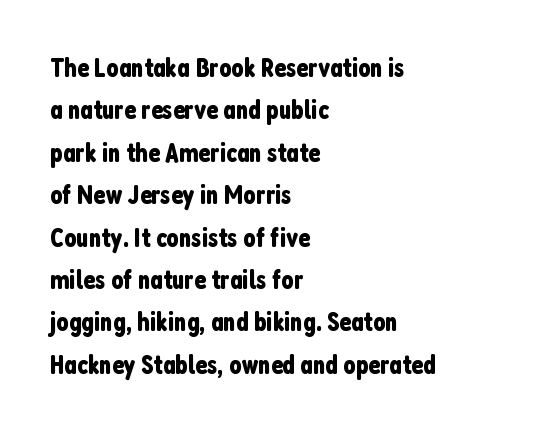
Successive baselines arrive at the customary interval. Tall strokes in this sample are plumb rather than angled. Where is the straight margin? On the left. Lines of text with bare space underneath. Each word holds together tightly as a unit, with standard inter-letter gaps.
